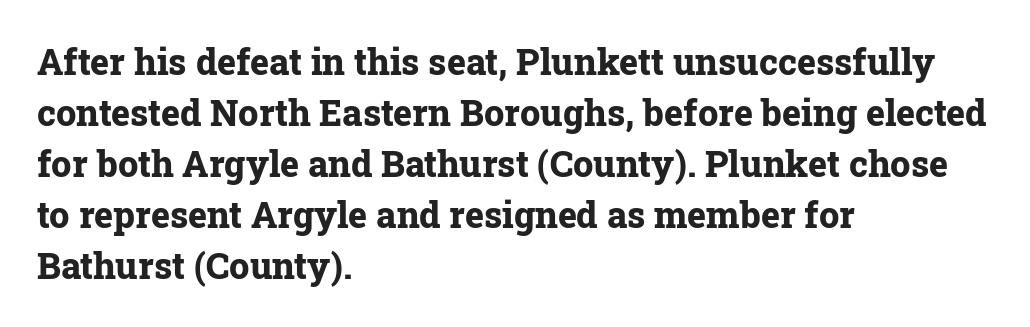
{"serif": "yes", "italic": "no", "bold": "yes", "weight": "bold", "width": "normal", "stroke_contrast": "low", "x_height": "medium", "monospaced": "no", "underline": "no", "align": "left", "line_spacing": "normal", "line_spacing_ratio": 1.42, "letter_spacing": "normal", "letter_spacing_em": 0.0, "glyph_px": 36}
